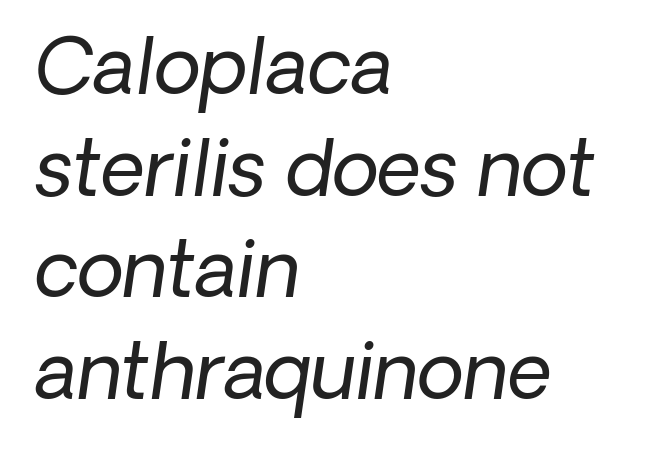
Q: Is the text bold? A: No.
Q: Is the text italic (slanted)? A: Yes, it leans right by about 8 degrees.
Q: Is the text underlined? A: No.
Q: How is the paragraph aligned? A: Left-aligned.
Q: Is the spacing between letters normal or unusually wide? A: Normal.
Q: Is the spacing between lines tight, normal or loose? A: Normal.
Q: Width (condensed, normal, or wide)? A: Normal.
Q: Stroke contrast? A: Low.
Q: x-height? A: Medium.
Q: Monospaced? A: No.
